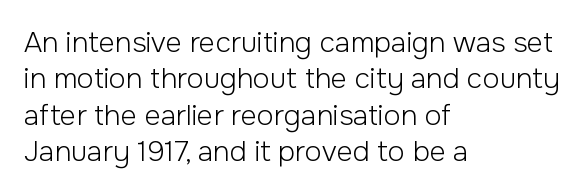
The image shows 28 px light sans-serif type, upright; set left-aligned, normal line spacing (1.3x), normal letter spacing, not underlined; low stroke contrast and a medium x-height.
